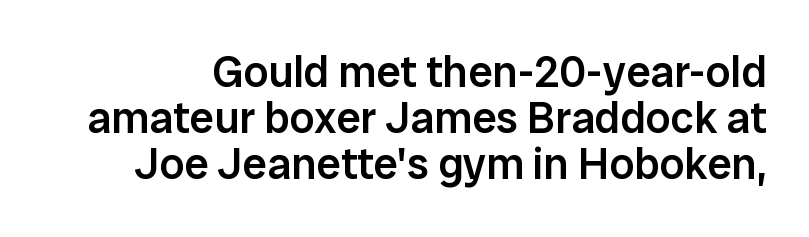
{"serif": "no", "italic": "no", "bold": "semi", "weight": "semibold", "width": "normal", "stroke_contrast": "low", "x_height": "medium", "monospaced": "no", "underline": "no", "line_spacing": "tight", "line_spacing_ratio": 1.05, "letter_spacing": "normal", "letter_spacing_em": 0.0, "glyph_px": 44}
